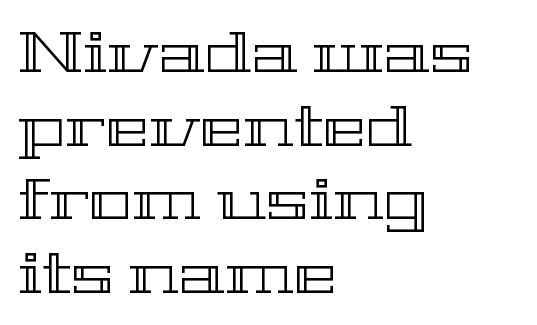
{"italic": "no", "width": "wide", "x_height": "medium", "monospaced": "no", "underline": "no", "align": "left", "line_spacing": "normal", "line_spacing_ratio": 1.27, "letter_spacing": "normal", "letter_spacing_em": 0.0, "glyph_px": 58}
